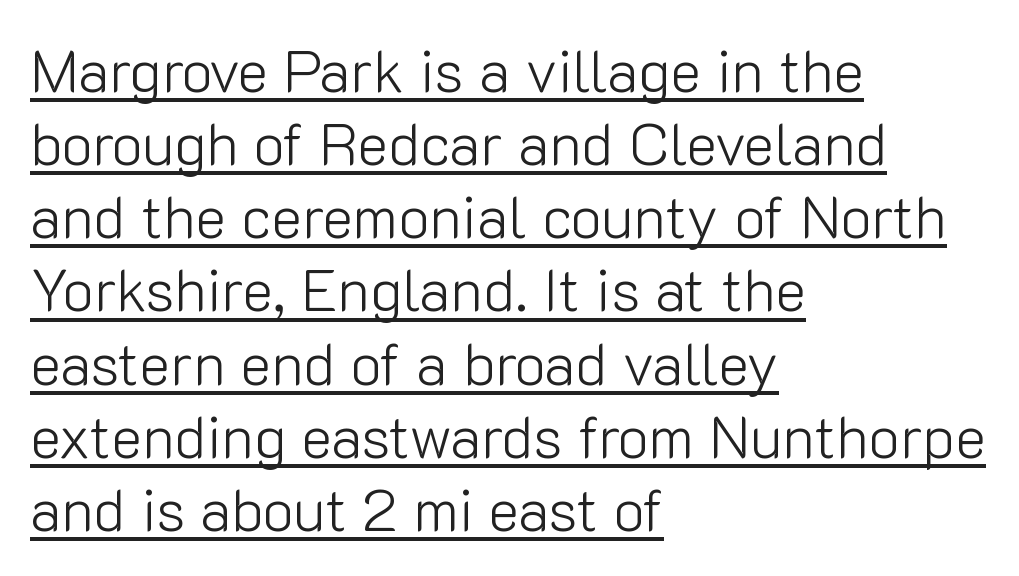
Observe the ordinary spacing: letters are neighbours, not strangers. Is this a sans? Yes — the strokes have no serifs. Ordinary non-slanted type is in use. The typesetter chose a ragged-right arrangement here. The strokes are not fattened; the text isn't bold.
